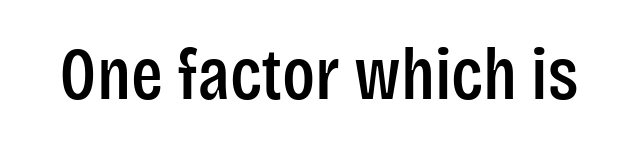
The image shows 74 px condensed sans-serif type, upright; set normal letter spacing, not underlined; low stroke contrast and a large x-height.
